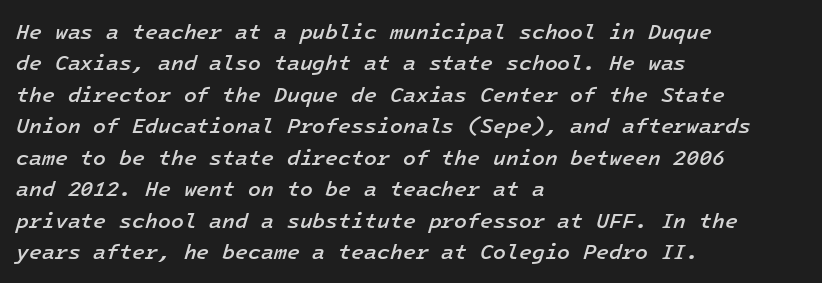
If you drew a ruler down the left edge, every line would touch it. Leading matches the norm, producing a regular column. The face used here is a semibold: visibly heavier than regular, lighter than bold. Compared with ordinary roman type, these characters are visibly tilted.
